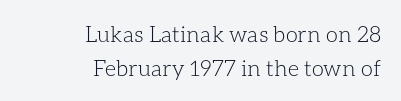
{"italic": "no", "bold": "no", "underline": "no", "align": "right", "line_spacing": "normal", "line_spacing_ratio": 1.53, "letter_spacing": "normal", "letter_spacing_em": 0.0, "glyph_px": 22}
